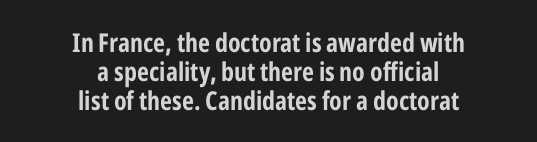
{"italic": "no", "underline": "no", "align": "center", "line_spacing": "tight", "line_spacing_ratio": 1.11, "letter_spacing": "normal", "letter_spacing_em": 0.0, "glyph_px": 26}
